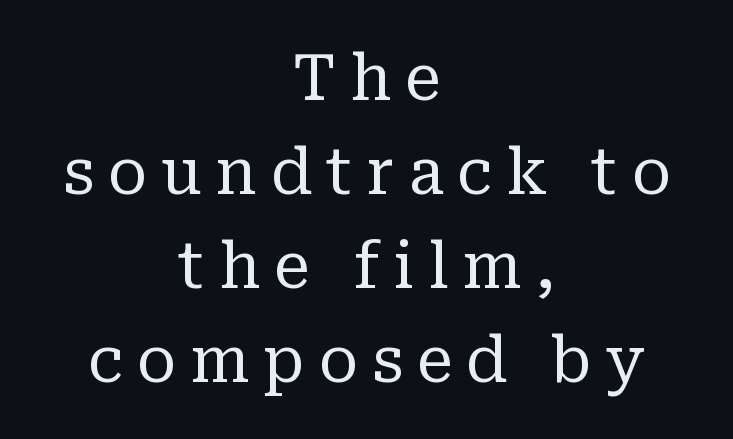
Q: Is the text bold? A: No.
Q: Is the text italic (slanted)? A: No, it is upright.
Q: Is the typeface a serif or a sans-serif typeface? A: Serif.
Q: Is the text underlined? A: No.
Q: How is the paragraph aligned? A: Centered.
Q: Is the spacing between letters normal or unusually wide? A: Unusually wide.
Q: Is the spacing between lines tight, normal or loose? A: Normal.
Q: Width (condensed, normal, or wide)? A: Normal.
Q: Stroke contrast? A: Low.
Q: x-height? A: Medium.
Q: Monospaced? A: No.
